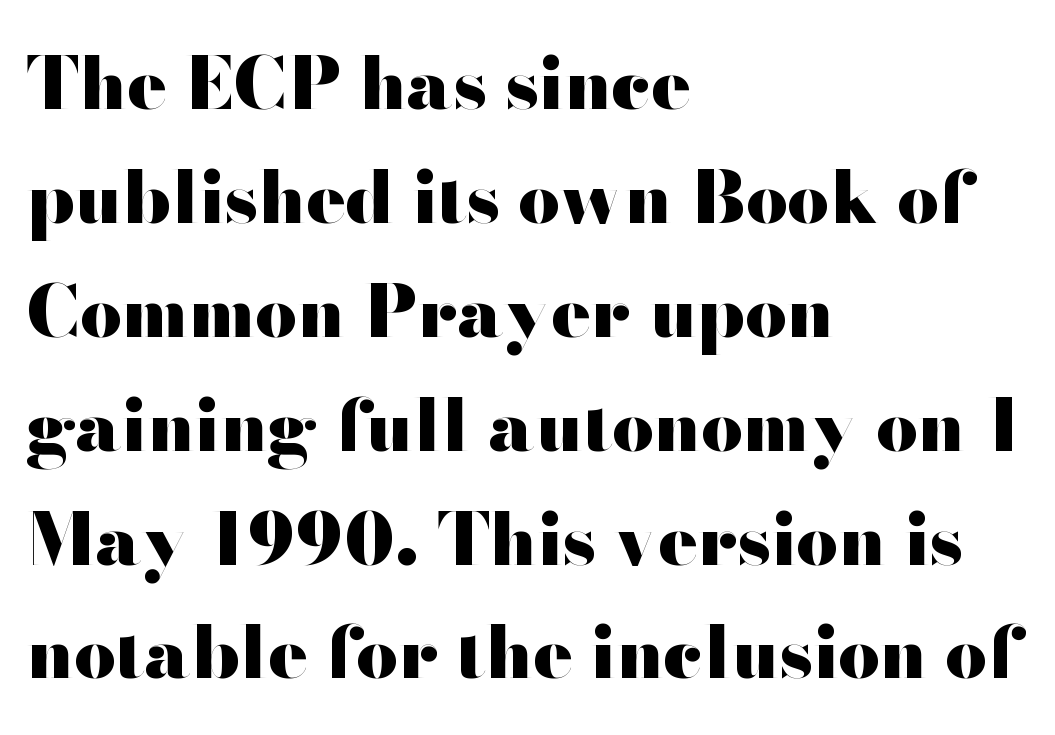
Q: Is the text bold? A: Yes.
Q: Is the text italic (slanted)? A: No, it is upright.
Q: Is the typeface a serif or a sans-serif typeface? A: Sans-serif.
Q: Is the text underlined? A: No.
Q: How is the paragraph aligned? A: Left-aligned.
Q: Is the spacing between letters normal or unusually wide? A: Normal.
Q: Is the spacing between lines tight, normal or loose? A: Normal.
Q: Width (condensed, normal, or wide)? A: Wide.
Q: Stroke contrast? A: High.
Q: x-height? A: Small.
Q: Monospaced? A: No.
